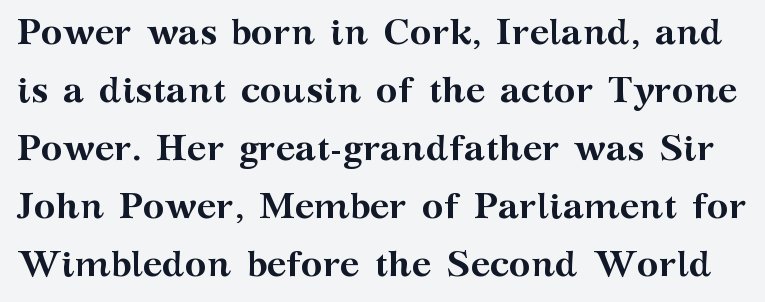
{"serif": "yes", "italic": "no", "bold": "yes", "weight": "semibold", "width": "wide", "stroke_contrast": "medium", "x_height": "medium", "monospaced": "no", "underline": "no", "line_spacing": "normal", "line_spacing_ratio": 1.57, "letter_spacing": "normal", "letter_spacing_em": 0.0, "glyph_px": 37}
